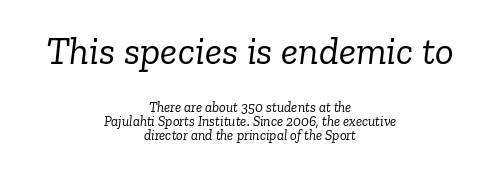
The designer went with a serif here, giving each stem small feet. Quick note: interline space is minimal. Letters have the restrained weight of plain body copy at most. The baseline area is clear. In this sample the first text group is rendered at the bigger scale. Each letter keeps its own natural width here, so spacing adapts to shape.
